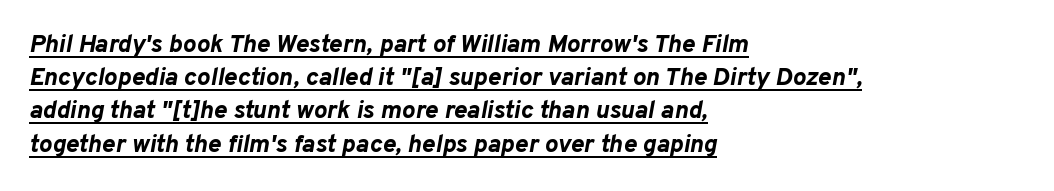
Every word sits above its own underline. Is the type slanted? Yes — the strokes lean at a clear angle. The typesetter chose a ragged-right arrangement here. Horizontal bands of white between lines are of average thickness. The sample has been set heavy, in full bold.
